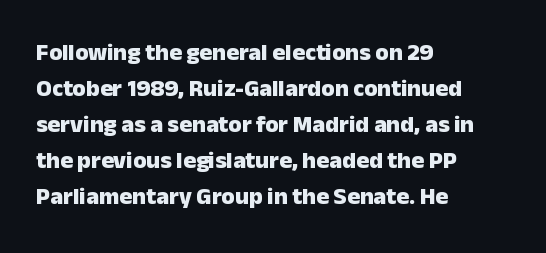
Q: Is the text bold? A: Yes.
Q: Is the text italic (slanted)? A: No, it is upright.
Q: Is the text underlined? A: No.
Q: How is the paragraph aligned? A: Left-aligned.
Q: Is the spacing between letters normal or unusually wide? A: Normal.
Q: Is the spacing between lines tight, normal or loose? A: Normal.
